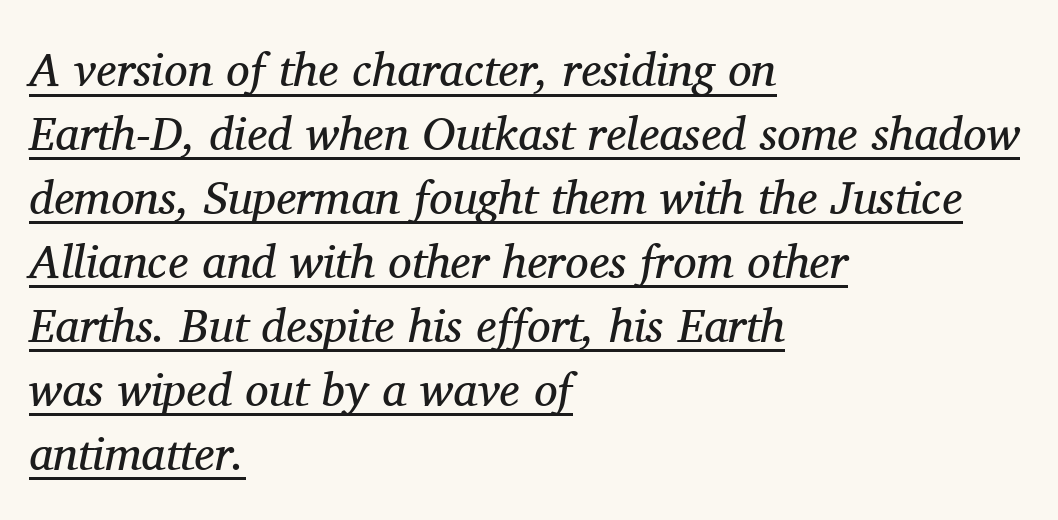
Q: Is the text bold? A: No.
Q: Is the text italic (slanted)? A: Yes, it leans right by about 11 degrees.
Q: Is the typeface a serif or a sans-serif typeface? A: Serif.
Q: Is the text underlined? A: Yes.
Q: How is the paragraph aligned? A: Left-aligned.
Q: Is the spacing between letters normal or unusually wide? A: Normal.
Q: Is the spacing between lines tight, normal or loose? A: Normal.
Q: Width (condensed, normal, or wide)? A: Normal.
Q: Stroke contrast? A: Medium.
Q: x-height? A: Medium.
Q: Monospaced? A: No.
